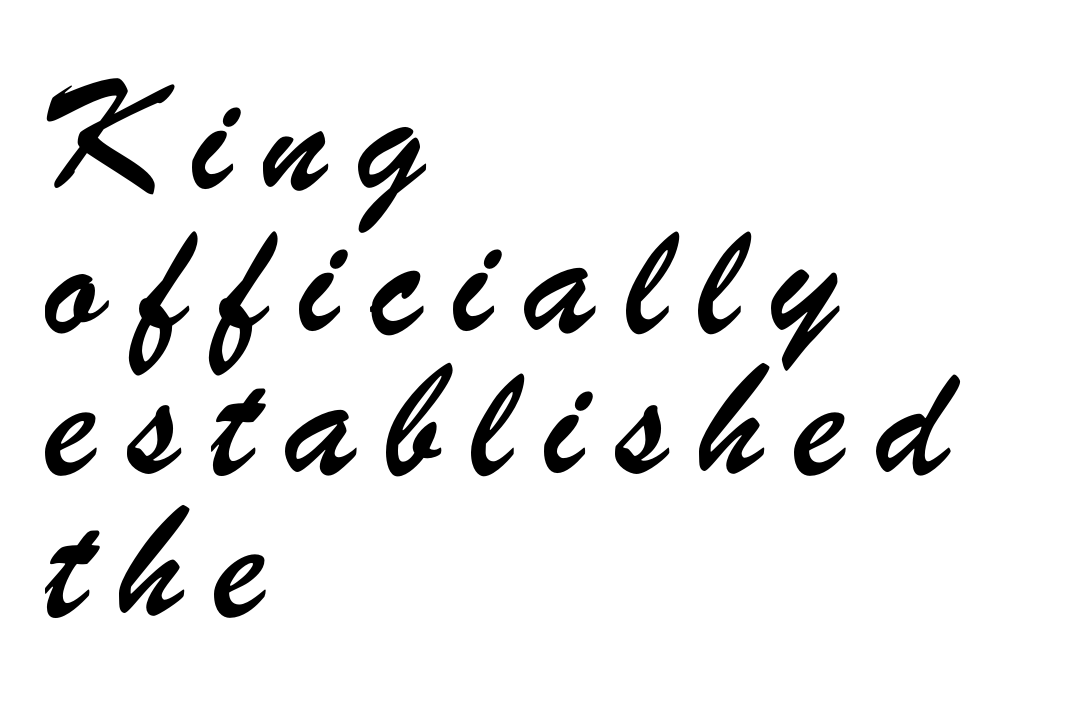
Q: Is the typeface a serif or a sans-serif typeface? A: Sans-serif.
Q: Is the text underlined? A: No.
Q: How is the paragraph aligned? A: Left-aligned.
Q: Is the spacing between letters normal or unusually wide? A: Unusually wide.
Q: Is the spacing between lines tight, normal or loose? A: Loose.
Q: Width (condensed, normal, or wide)? A: Condensed.
Q: Stroke contrast? A: Low.
Q: x-height? A: Small.
Q: Monospaced? A: No.
